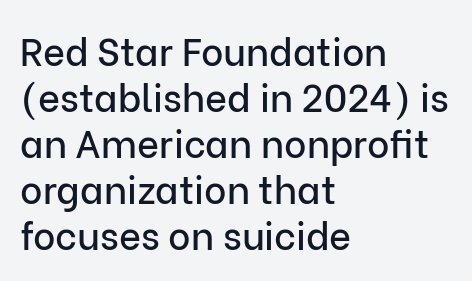
The image shows 38 px sans-serif type, upright; set left-aligned, line spacing 1.21x, normal letter spacing, not underlined; low stroke contrast and a medium x-height.
